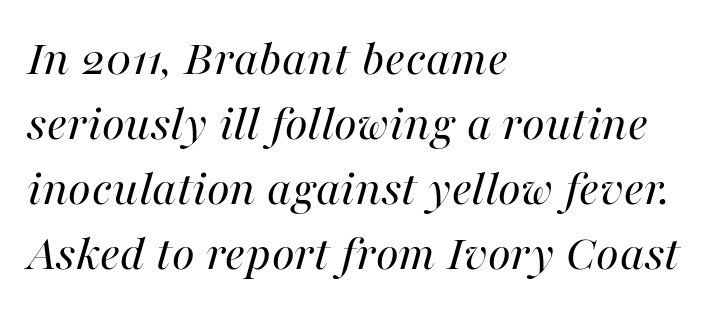
The image shows 52 px regular-weight type, italic (leaning right); set left-aligned, normal line spacing (1.25x), normal letter spacing, not underlined; high stroke contrast and a medium x-height.
